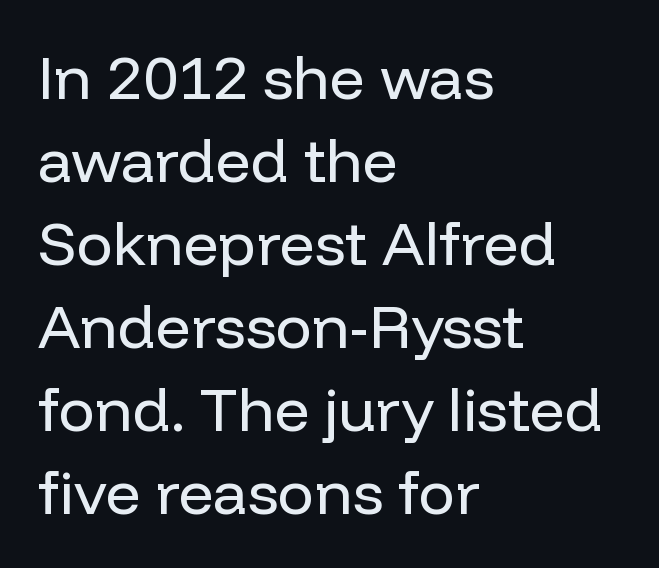
The image shows 61 px regular-weight sans-serif type, upright; set left-aligned, normal line spacing (1.36x), normal letter spacing, not underlined; low stroke contrast and a medium x-height.
